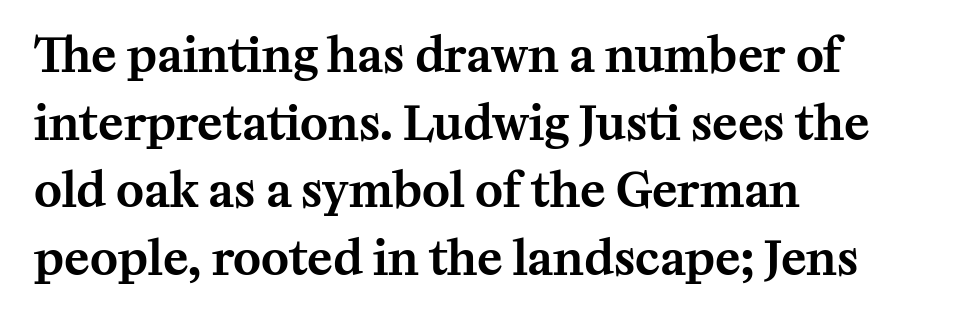
Q: Is the text italic (slanted)? A: No, it is upright.
Q: Is the typeface a serif or a sans-serif typeface? A: Serif.
Q: Is the text underlined? A: No.
Q: How is the paragraph aligned? A: Left-aligned.
Q: Is the spacing between letters normal or unusually wide? A: Normal.
Q: Is the spacing between lines tight, normal or loose? A: Normal.
Q: Width (condensed, normal, or wide)? A: Normal.
Q: Stroke contrast? A: Medium.
Q: x-height? A: Medium.
Q: Monospaced? A: No.
